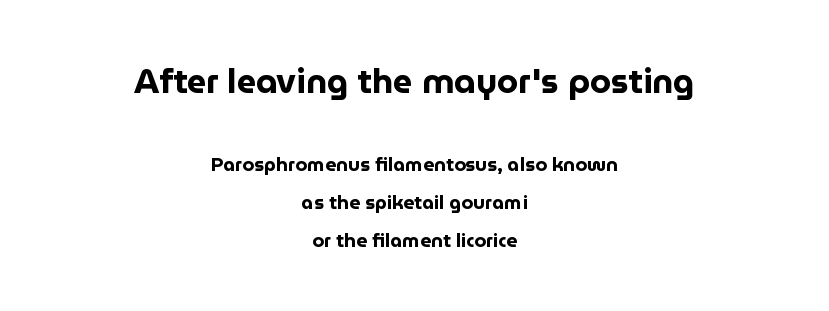
Q: Is the text bold? A: Yes.
Q: Is the text italic (slanted)? A: No, it is upright.
Q: Is the typeface a serif or a sans-serif typeface? A: Sans-serif.
Q: Is the text underlined? A: No.
Q: How is the paragraph aligned? A: Centered.
Q: Is the spacing between letters normal or unusually wide? A: Normal.
Q: Is the spacing between lines tight, normal or loose? A: Loose.
Q: Which block of text is set in a larger size, the first (top) or the second (bottom)? A: The first (top) one.
Q: Width (condensed, normal, or wide)? A: Normal.
Q: Stroke contrast? A: Low.
Q: x-height? A: Medium.
Q: Monospaced? A: No.
